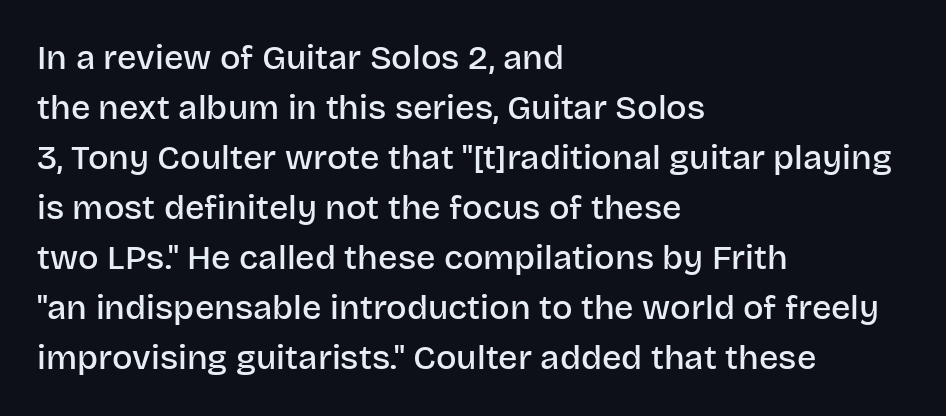
This rendering leaves character spacing at its baseline value. Students, this is semibold: more ink than regular, less than bold. Grotesque or geometric, the face here clearly has no serifs. Do the letters lean? They stand straight. Looks like regular typesetting: each glyph gets only the width it needs. Letters rest on an invisible, unmarked baseline.
